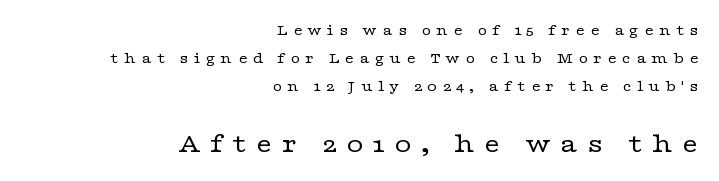
The baseline area is clear. Varying glyph widths throughout — classic text-font behaviour. The rag falls on the left side of this text block. The tracking reads as deliberately expanded to a designer's eye. The letters stand straight up with perfectly vertical stems.
